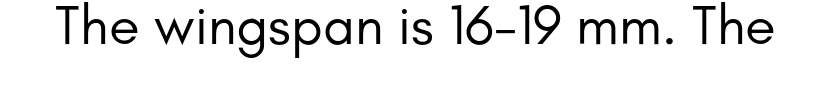
What kind of face is this? One without serifs — a sans. The gap between lines stays unmarked. Inter-character spacing is left at the font's built-in metrics. Stems and bowls with no extra thickness — not bold. The face used here is proportionally spaced, like ordinary book or web type. Notice how the stems are strictly vertical — no italics here.
